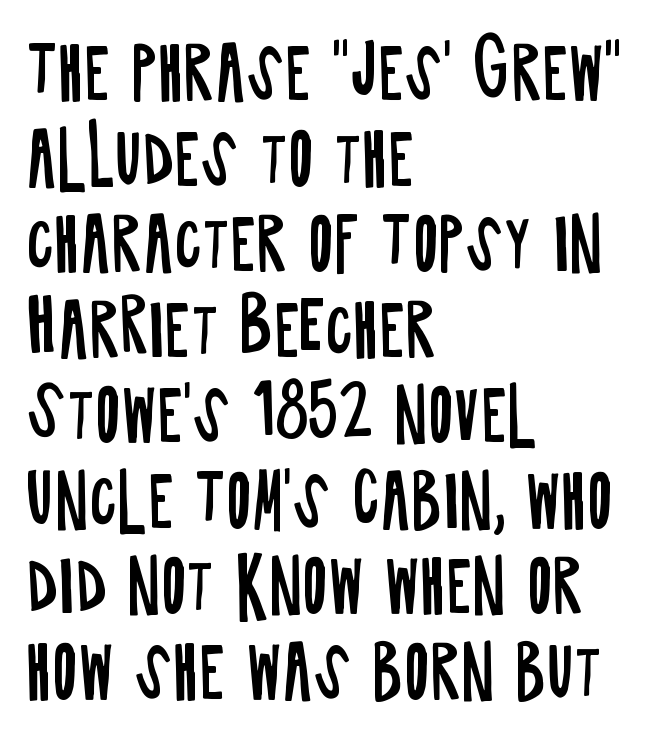
Q: Is the text bold? A: No.
Q: Is the text italic (slanted)? A: No, it is upright.
Q: Is the typeface a serif or a sans-serif typeface? A: Sans-serif.
Q: Is the text underlined? A: No.
Q: How is the paragraph aligned? A: Left-aligned.
Q: Is the spacing between letters normal or unusually wide? A: Normal.
Q: Width (condensed, normal, or wide)? A: Condensed.
Q: Stroke contrast? A: Low.
Q: x-height? A: Large.
Q: Monospaced? A: No.
